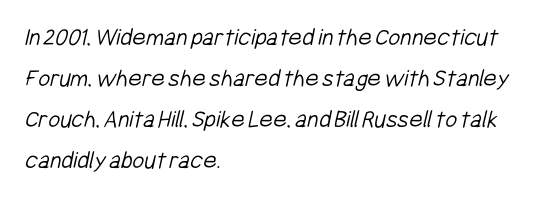
{"bold": "no", "underline": "no", "align": "left", "line_spacing": "normal", "line_spacing_ratio": 1.58, "letter_spacing": "normal", "letter_spacing_em": 0.0, "glyph_px": 26}
